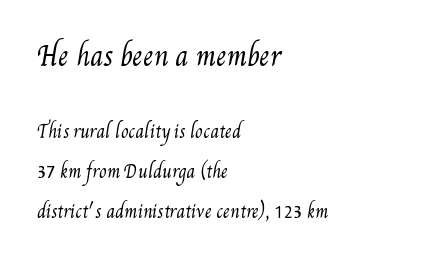
{"bold": "no", "underline": "no", "align": "left", "line_spacing": "loose", "line_spacing_ratio": 2.36, "letter_spacing": "normal", "letter_spacing_em": 0.0, "larger_block": "first", "size_ratio": 1.53, "glyph_px": 26}
